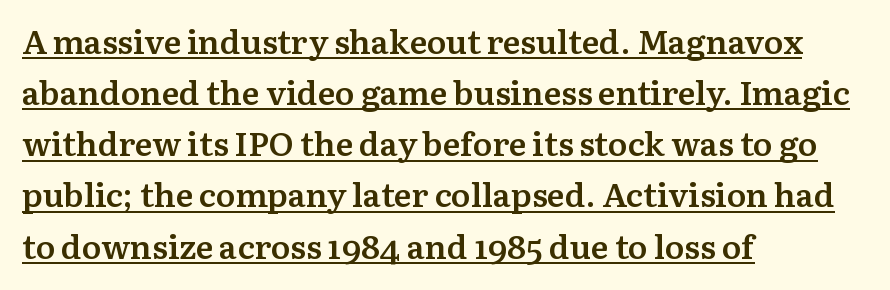
{"serif": "yes", "italic": "no", "bold": "semi", "weight": "semibold", "width": "normal", "stroke_contrast": "medium", "x_height": "medium", "monospaced": "no", "underline": "yes", "align": "left", "line_spacing": "normal", "line_spacing_ratio": 1.55, "letter_spacing": "normal", "letter_spacing_em": 0.0, "glyph_px": 33}
